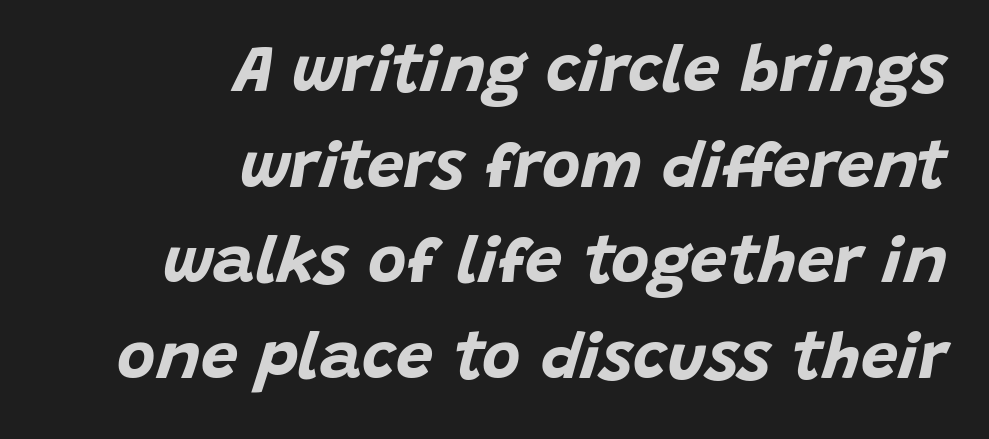
The text block is weighted toward the right margin, trailing off unevenly leftward. You'd pick this weight for a headline — it's a proper bold. A clean baseline with only descenders dipping below it. Honestly, the row spacing looks completely unremarkable. The face used here is proportionally spaced, like ordinary book or web type.
